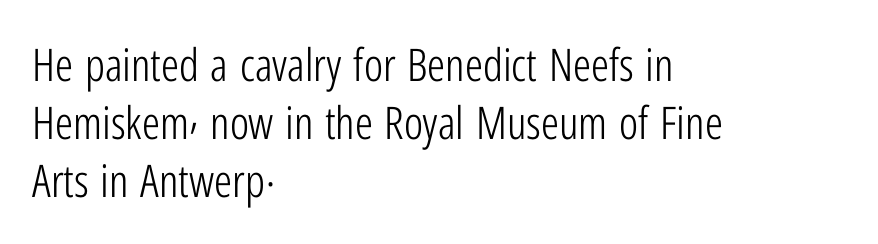
Descenders are the only things crossing below the line. Teacher's note: observe the even left margin — that is flush-left alignment. Do the characters align in a grid? No, the font is proportional. Students, note that the glyphs here touch the page at normal intervals. In terms of leading, this rendering sits right in the middle.
